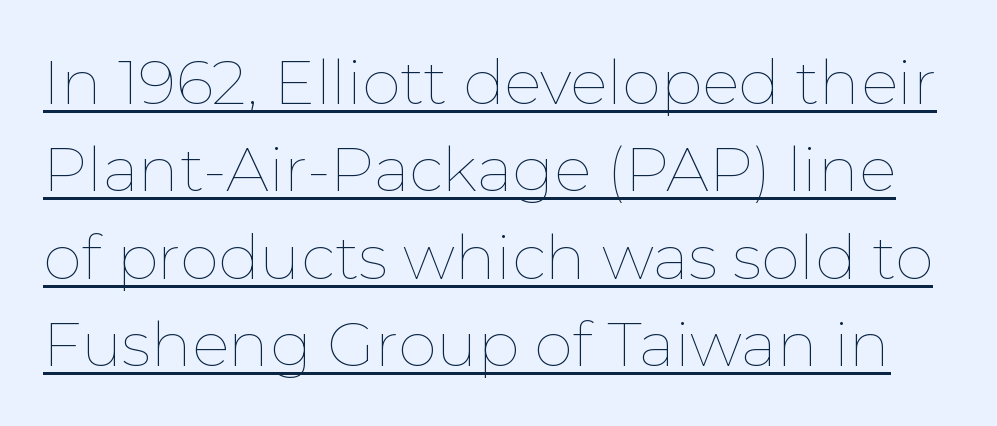
Notice how descenders clear the ascenders below comfortably — that's standard leading. Stems and bowls with no extra thickness — not bold. Character widths vary here, with narrow letters taking less room than wide ones. Somebody hit Ctrl+U on this one — the words are underlined. The letters stand upright; this is a roman face.
